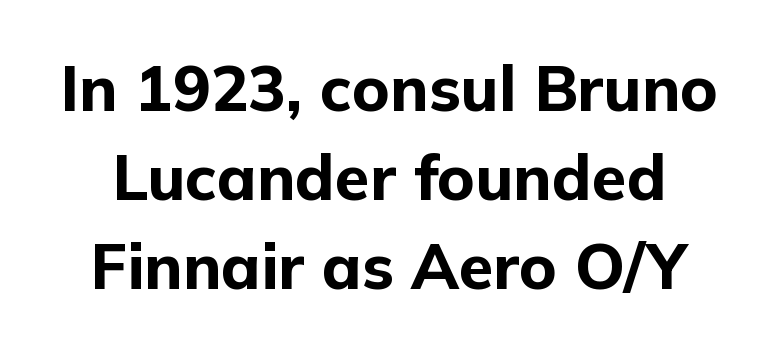
This is heavy type, rendered in bold. Is this a fixed-width face? No — the glyphs have proportional, varying widths. The passage shown has conventional tracking throughout. Nope, no serifs anywhere on these letters. The letters stand straight up with perfectly vertical stems. Descenders are the only things crossing below the line.
